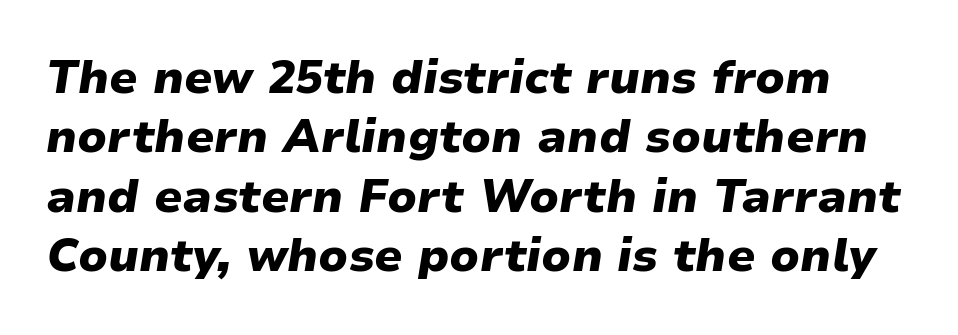
Leading: standard. This sample uses plain, unmodified letter spacing. The words here are not underlined. The letters advance in unequal steps, a hallmark of proportional type. Rendered with sloped, italic letterforms. The typesetting leans heavy: a genuine bold.
